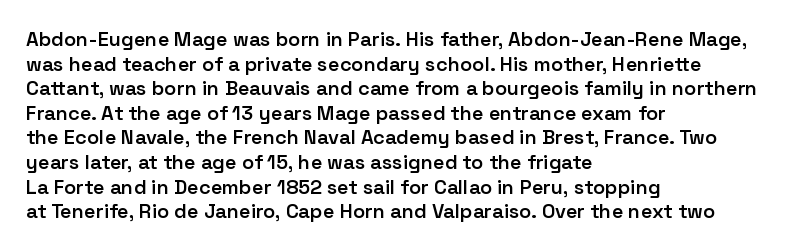
Q: Is the text bold? A: Semi-bold.
Q: Is the text italic (slanted)? A: No, it is upright.
Q: Is the text underlined? A: No.
Q: How is the paragraph aligned? A: Left-aligned.
Q: Is the spacing between letters normal or unusually wide? A: Normal.
